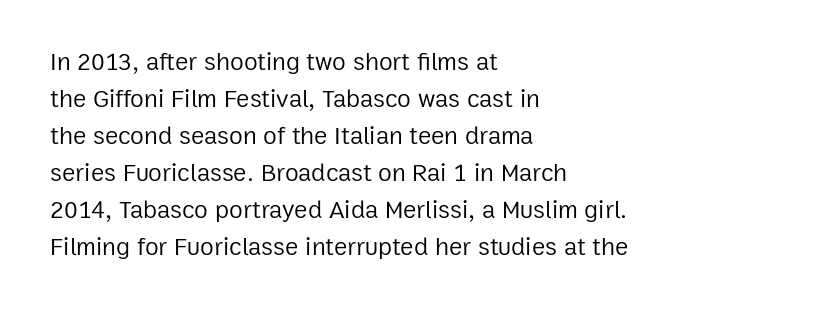
The image shows 25 px text type, upright; set left-aligned, normal line spacing (1.48x), normal letter spacing, not underlined.
